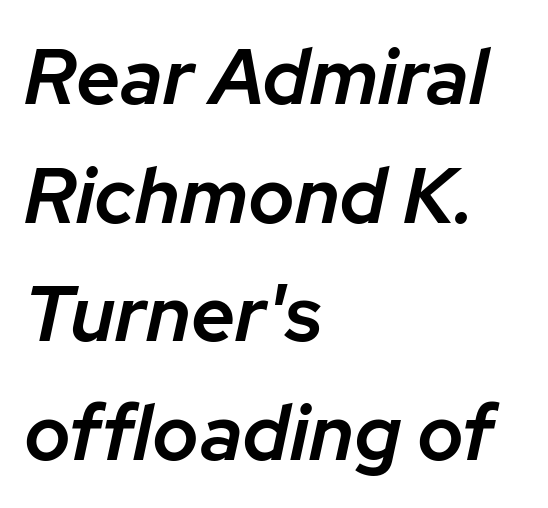
Q: Is the text bold? A: Semi-bold.
Q: Is the text italic (slanted)? A: Yes, it leans right by about 12 degrees.
Q: Is the text underlined? A: No.
Q: How is the paragraph aligned? A: Left-aligned.
Q: Is the spacing between letters normal or unusually wide? A: Normal.
Q: Is the spacing between lines tight, normal or loose? A: Normal.
Q: Width (condensed, normal, or wide)? A: Normal.
Q: Stroke contrast? A: Low.
Q: x-height? A: Medium.
Q: Monospaced? A: No.
